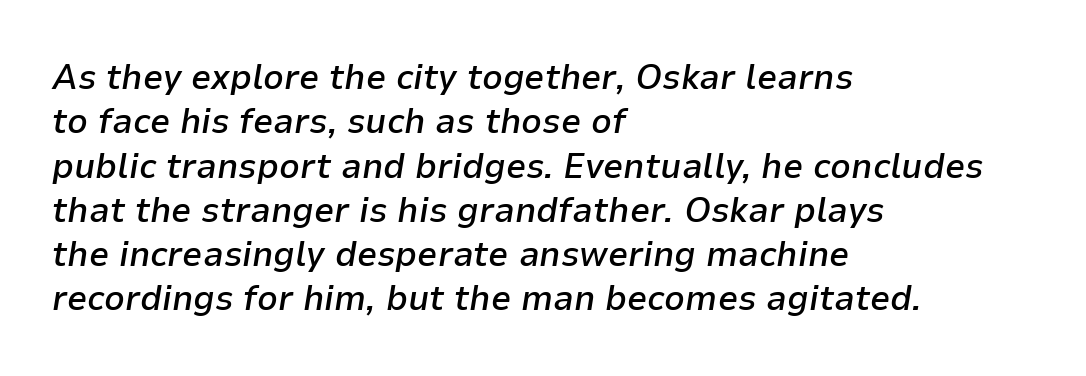
The rendering applies a slant to the glyphs. Tracking value appears to be zero — textbook default spacing. If you drew a ruler down the left edge, every line would touch it. Lines of text with bare space underneath. Does the weight exceed regular? Yes, but only to semibold.
